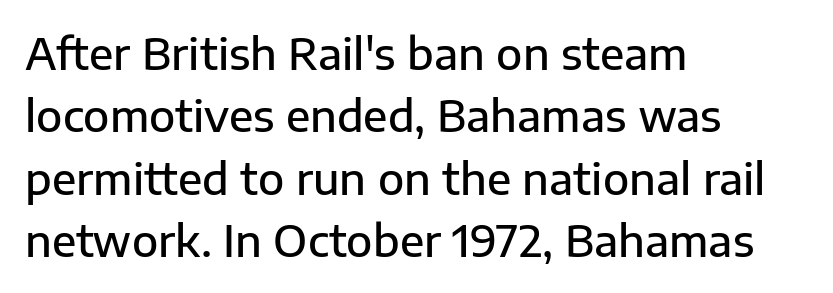
Is the block centered? No — it sits flush against the left margin. Beneath every word, the page is bare. Each new line begins a customary step beneath the previous one. On the weight axis this lands at semibold, roughly 600. Each word holds together tightly as a unit, with standard inter-letter gaps. Character widths vary here, with narrow letters taking less room than wide ones.
